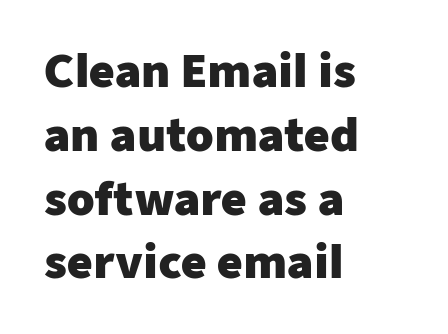
The image shows 44 px heavy sans-serif type, upright; set left-aligned, normal line spacing (1.45x), normal letter spacing, not underlined; low stroke contrast and a medium x-height.
